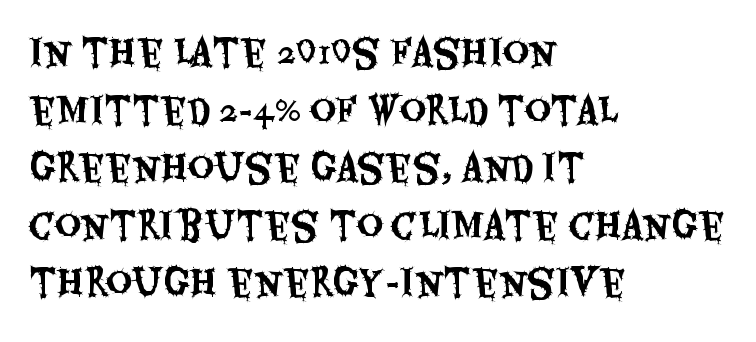
No italicization has been applied; the sample stays upright. Type without underlining. How would I describe the line gaps? Plain and ordinary. One-word summary of the alignment: left. Proportional: the letters do not fall into vertical columns.
